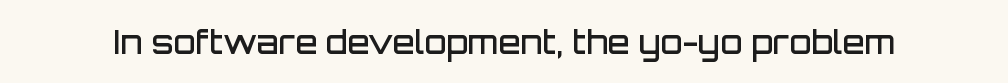
Q: Is the text bold? A: Semi-bold.
Q: Is the text italic (slanted)? A: No, it is upright.
Q: Is the typeface a serif or a sans-serif typeface? A: Sans-serif.
Q: Is the text underlined? A: No.
Q: Is the spacing between letters normal or unusually wide? A: Normal.
Q: Width (condensed, normal, or wide)? A: Normal.
Q: Stroke contrast? A: Low.
Q: x-height? A: Large.
Q: Monospaced? A: No.
